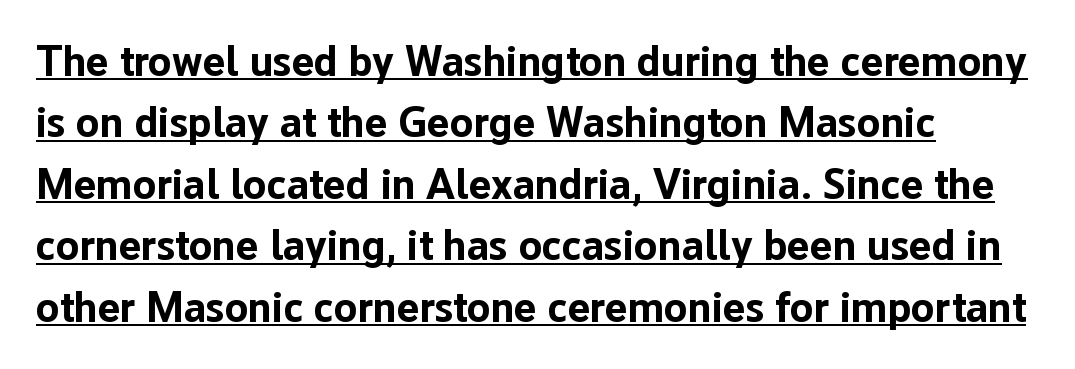
The vertical gap from one line to the next is medium. Unlike a traditional serif, this face leaves its strokes unadorned. Is the letter spacing exaggerated? No — it looks like the ordinary default. The lettering stays uniformly vertical, giving the passage a roman look.
